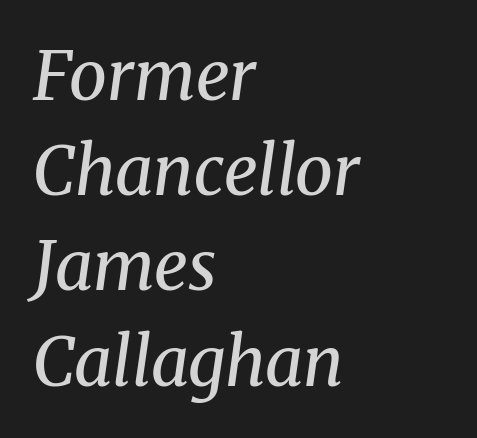
Observe the serifs anchoring each vertical stroke in this sample. Stem width sits at or under what a default text font uses. Check the space under the baseline: it is left empty. Nothing unusual about the tracking: characters are spaced as the font intends.
